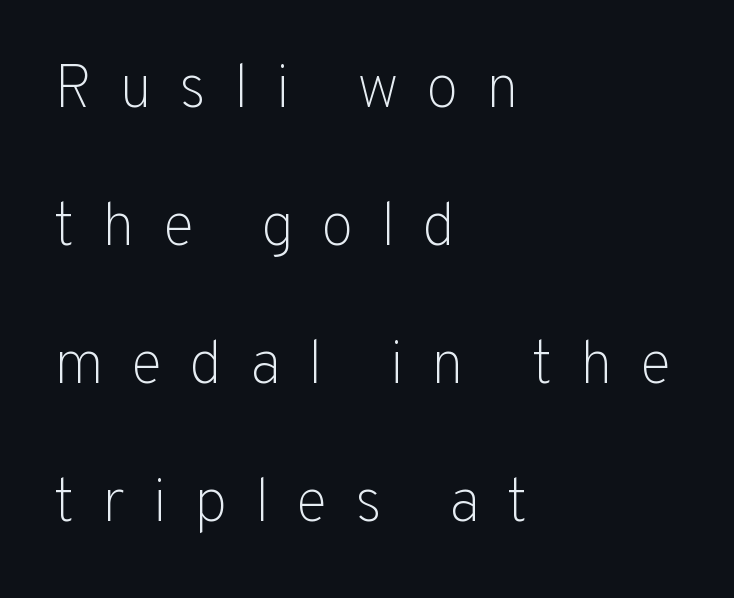
{"serif": "no", "italic": "no", "bold": "no", "weight": "light", "width": "normal", "stroke_contrast": "low", "x_height": "medium", "monospaced": "no", "underline": "no", "align": "left", "line_spacing": "loose", "line_spacing_ratio": 2.3, "letter_spacing": "wide", "letter_spacing_em": 0.45, "glyph_px": 60}
